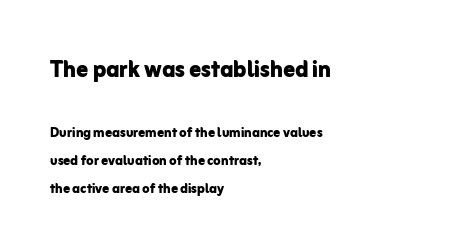
Each letter keeps its own natural width here, so spacing adapts to shape. One glance says typical: line gaps are just what's usual. These lines were composed using upright roman letters. The face used here appears at its bigger size in the upper chunk.
